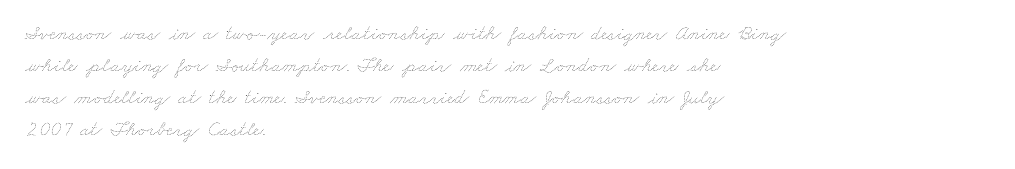
Q: Is the text bold? A: No.
Q: Is the text underlined? A: No.
Q: How is the paragraph aligned? A: Left-aligned.
Q: Is the spacing between letters normal or unusually wide? A: Normal.
Q: Is the spacing between lines tight, normal or loose? A: Normal.
